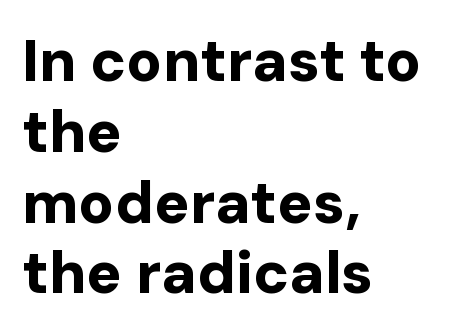
{"serif": "no", "italic": "no", "bold": "yes", "weight": "bold", "width": "normal", "stroke_contrast": "low", "x_height": "medium", "monospaced": "no", "underline": "no", "align": "left", "line_spacing_ratio": 1.2, "letter_spacing": "normal", "letter_spacing_em": 0.0, "glyph_px": 59}
